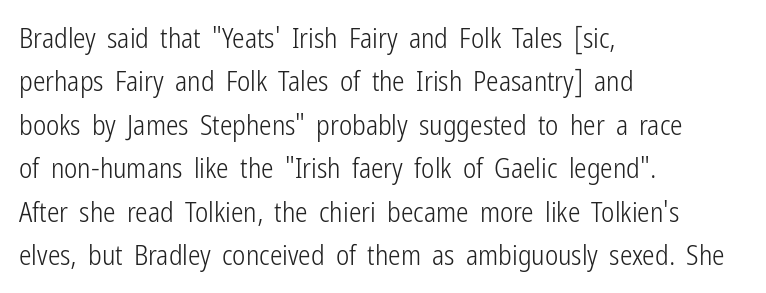
The image shows 28 px light, condensed sans-serif type, upright; set left-aligned, normal line spacing (1.55x), normal letter spacing, not underlined; low stroke contrast and a medium x-height.
